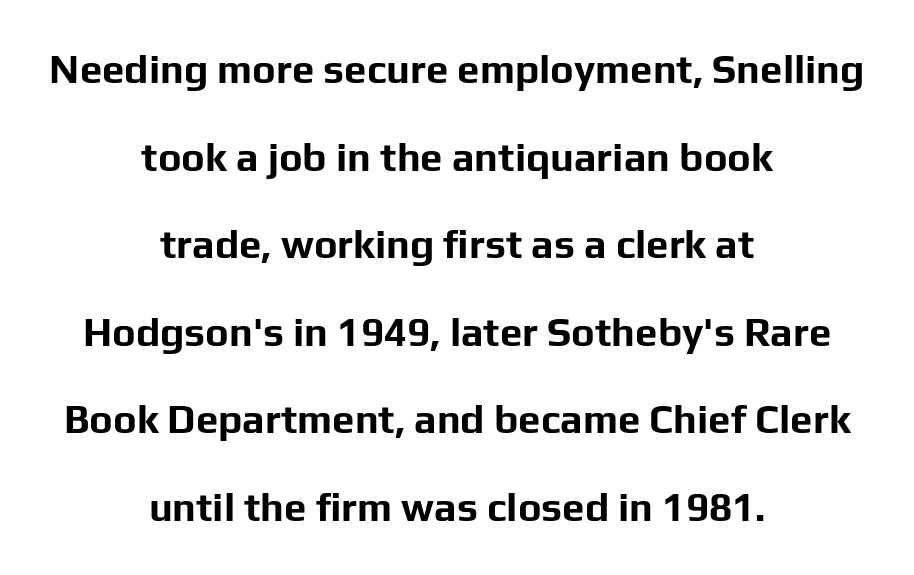
The image shows 40 px bold sans-serif type, upright; set centered, loose line spacing (2.19x), normal letter spacing, not underlined; low stroke contrast and a medium x-height.
